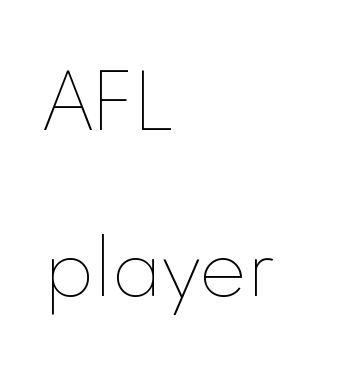
{"italic": "no", "bold": "no", "weight": "thin", "width": "normal", "x_height": "small", "monospaced": "no", "underline": "no", "align": "left", "line_spacing": "loose", "line_spacing_ratio": 2.31, "letter_spacing": "normal", "letter_spacing_em": 0.0, "glyph_px": 72}
